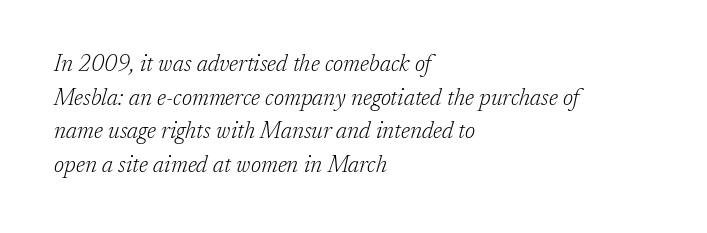
The image shows 23 px text type, italic (leaning right); set left-aligned, normal line spacing (1.46x), normal letter spacing, not underlined.
